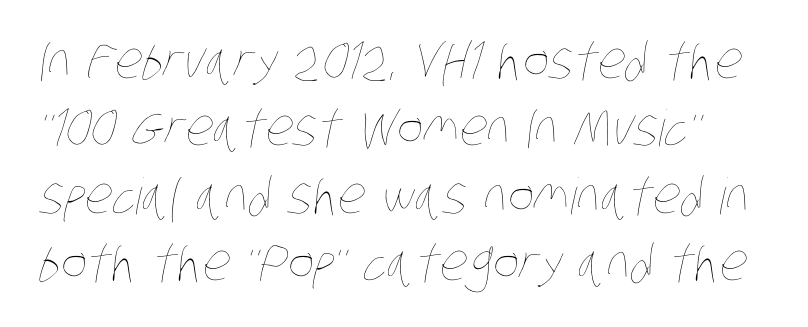
The image shows 50 px thin, condensed type; set normal line spacing (1.35x), normal letter spacing, not underlined; low stroke contrast and a large x-height.
